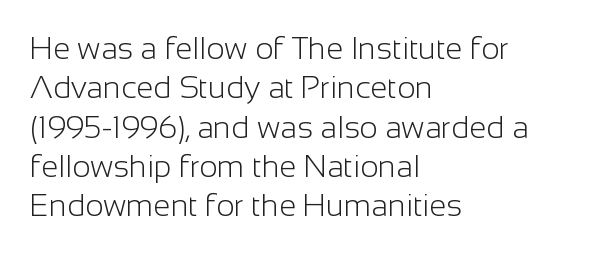
The image shows 31 px light sans-serif type, upright; set left-aligned, normal line spacing (1.27x), normal letter spacing, not underlined; low stroke contrast and a medium x-height.
